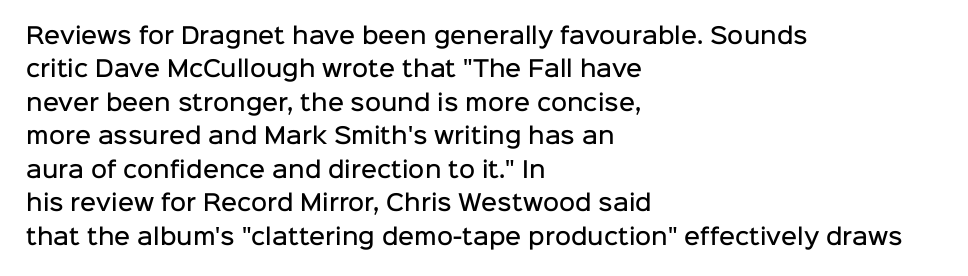
The image shows 22 px text type, upright; set left-aligned, normal line spacing (1.52x), normal letter spacing, not underlined.
